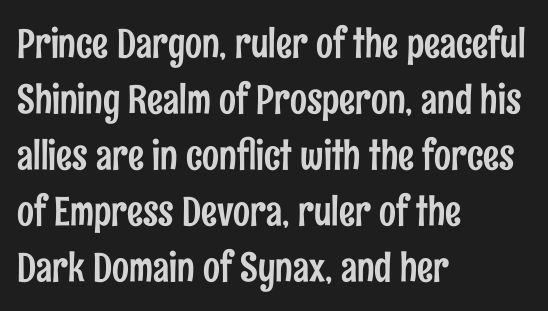
{"serif": "no", "italic": "no", "width": "condensed", "stroke_contrast": "low", "x_height": "medium", "monospaced": "no", "underline": "no", "align": "left", "line_spacing": "normal", "line_spacing_ratio": 1.4, "letter_spacing": "normal", "letter_spacing_em": 0.0, "glyph_px": 40}
